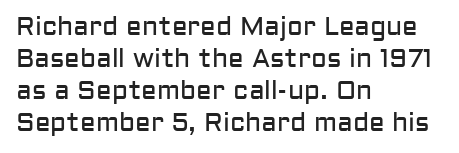
The image shows 26 px text type, upright; set left-aligned, line spacing 1.23x, normal letter spacing, not underlined.
